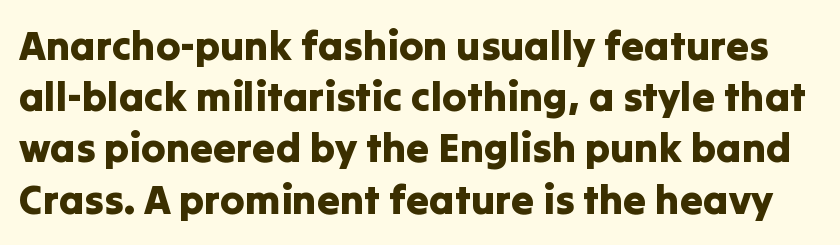
The axis of the letterforms is exactly vertical. The designer went with a sans here, leaving each stem footless. Plain, unruled lines of type. Characters follow at the spacing the type designer built in. Do the characters align in a grid? No, the font is proportional. Quick note: interline space is typical.
